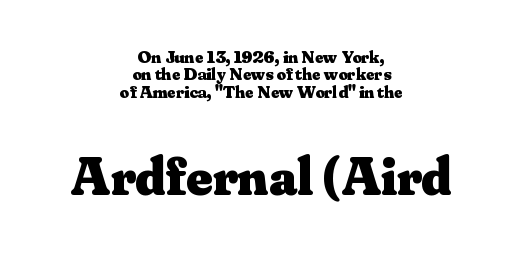
Q: Is the text bold? A: Yes.
Q: Is the text italic (slanted)? A: No, it is upright.
Q: Is the typeface a serif or a sans-serif typeface? A: Serif.
Q: Is the text underlined? A: No.
Q: How is the paragraph aligned? A: Centered.
Q: Is the spacing between letters normal or unusually wide? A: Normal.
Q: Is the spacing between lines tight, normal or loose? A: Tight.
Q: Which block of text is set in a larger size, the first (top) or the second (bottom)? A: The second (bottom) one.
Q: Width (condensed, normal, or wide)? A: Normal.
Q: Stroke contrast? A: Medium.
Q: x-height? A: Small.
Q: Monospaced? A: No.
